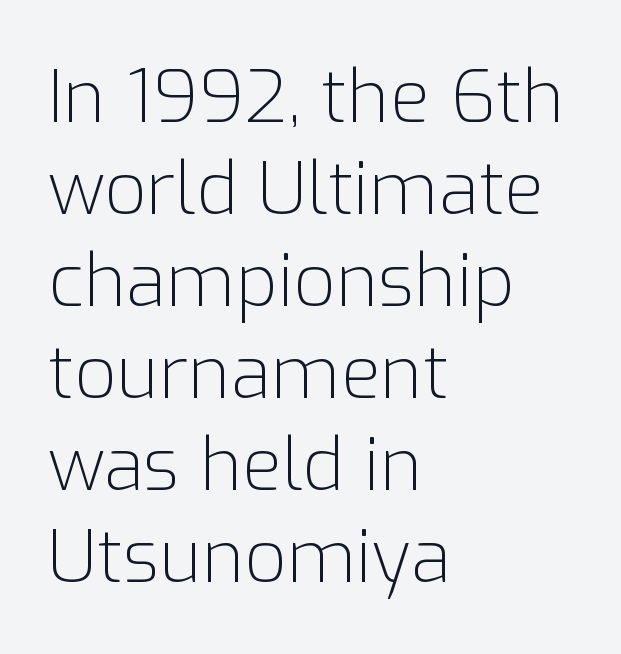
The image shows 73 px light sans-serif type, upright; set left-aligned, normal line spacing (1.26x), normal letter spacing, not underlined; low stroke contrast and a medium x-height.
